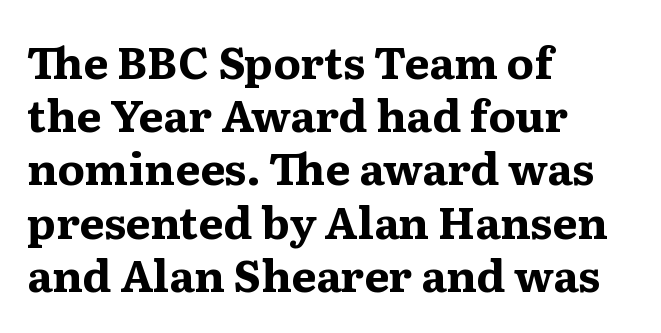
{"serif": "yes", "italic": "no", "bold": "yes", "weight": "bold", "width": "wide", "stroke_contrast": "medium", "x_height": "medium", "monospaced": "no", "underline": "no", "align": "left", "line_spacing_ratio": 1.21, "letter_spacing": "normal", "letter_spacing_em": 0.0, "glyph_px": 44}
